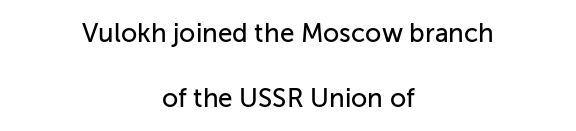
Each line is balanced around a shared central axis. Here the glyphs are tracked normally, forming tight word shapes. Is there much room between lines? Yes — plenty of vertical air separates them. Only glyphs here, with clear space below each row. Notice how the stems are strictly vertical — no italics here.
